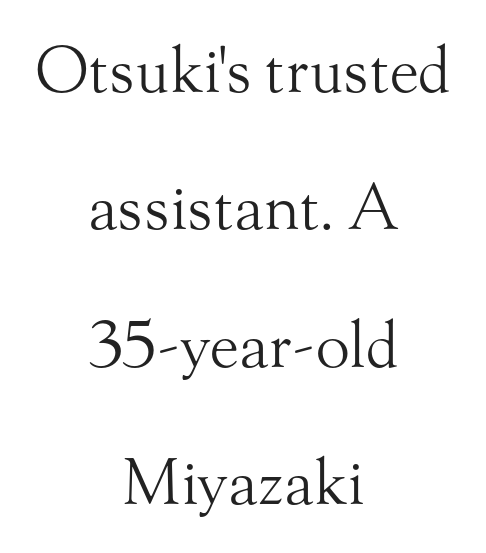
Upright lettering throughout. The font is comparable to plain body text, perhaps lighter. Classification — serif. What's the leading like? Stretched, with rows far apart.
